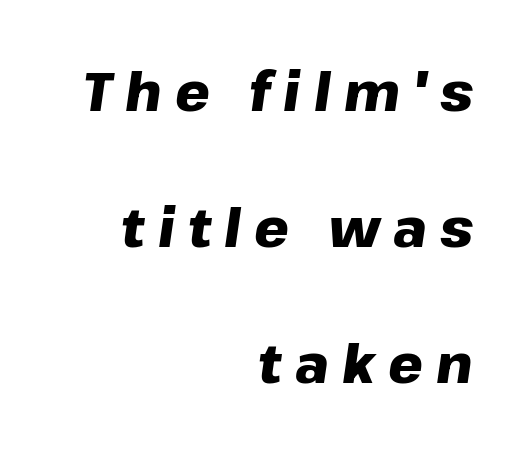
The image shows 55 px heavy type, italic (leaning right); set right-aligned, loose line spacing (2.47x), unusually wide letter spacing (+0.24 em), not underlined; low stroke contrast and a medium x-height.
